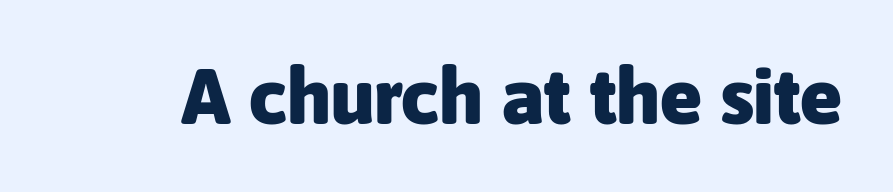
Q: Is the text bold? A: Yes.
Q: Is the text italic (slanted)? A: No, it is upright.
Q: Is the typeface a serif or a sans-serif typeface? A: Sans-serif.
Q: Is the text underlined? A: No.
Q: Is the spacing between letters normal or unusually wide? A: Normal.
Q: Width (condensed, normal, or wide)? A: Normal.
Q: Stroke contrast? A: Low.
Q: x-height? A: Medium.
Q: Monospaced? A: No.
